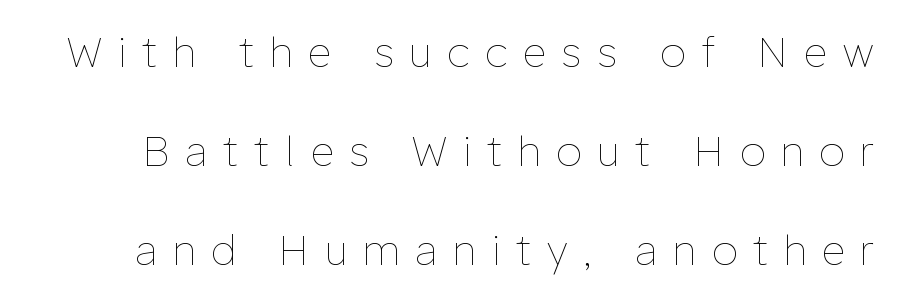
The image shows 41 px thin type, upright; set loose line spacing (2.41x), unusually wide letter spacing (+0.39 em), not underlined; low stroke contrast and a medium x-height.
